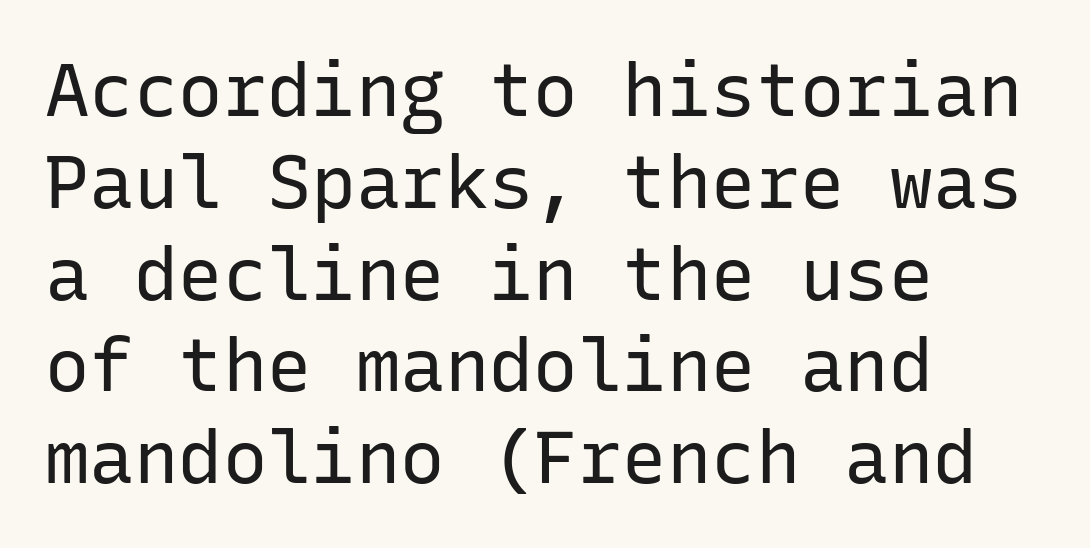
Q: Is the text bold? A: No.
Q: Is the text italic (slanted)? A: No, it is upright.
Q: Is the typeface a serif or a sans-serif typeface? A: Sans-serif.
Q: Is the text underlined? A: No.
Q: How is the paragraph aligned? A: Left-aligned.
Q: Is the spacing between letters normal or unusually wide? A: Normal.
Q: Width (condensed, normal, or wide)? A: Normal.
Q: Stroke contrast? A: Low.
Q: x-height? A: Medium.
Q: Monospaced? A: Yes.
